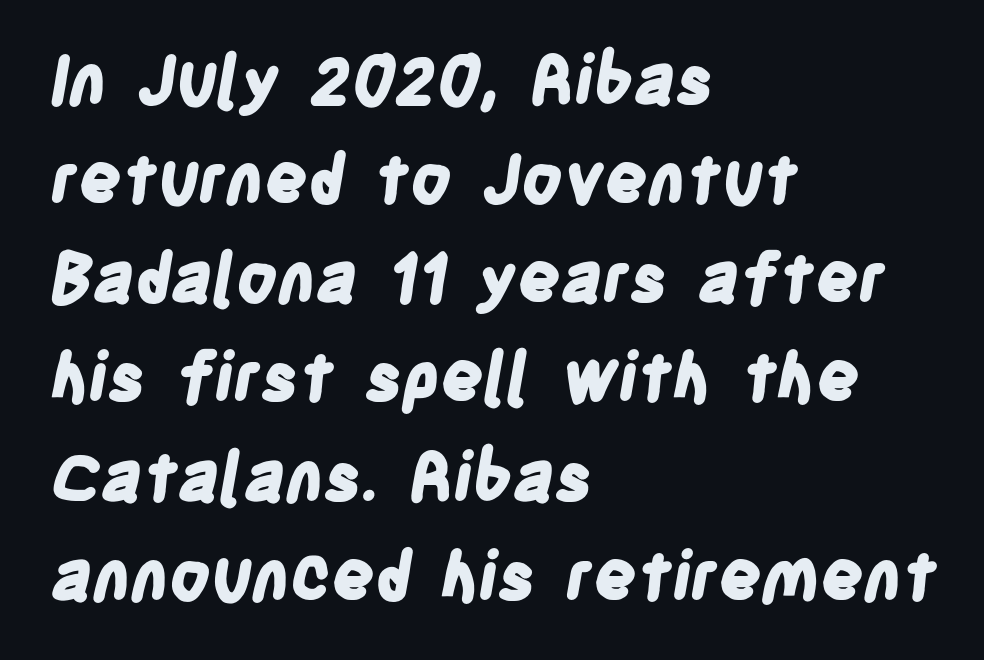
Q: Is the text bold? A: Yes.
Q: Is the typeface a serif or a sans-serif typeface? A: Sans-serif.
Q: Is the text underlined? A: No.
Q: How is the paragraph aligned? A: Left-aligned.
Q: Is the spacing between letters normal or unusually wide? A: Normal.
Q: Is the spacing between lines tight, normal or loose? A: Normal.
Q: Width (condensed, normal, or wide)? A: Condensed.
Q: Stroke contrast? A: Low.
Q: x-height? A: Large.
Q: Monospaced? A: No.
